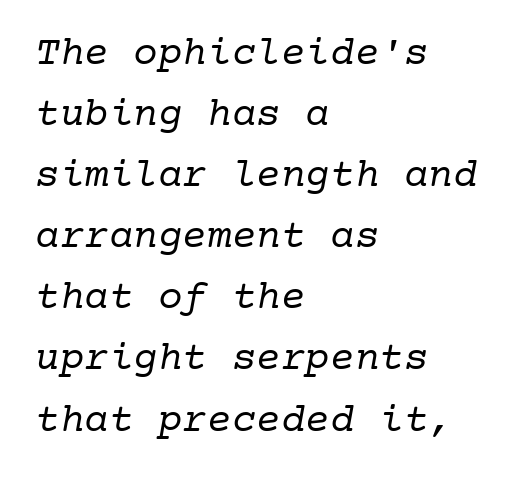
The image shows 41 px regular-weight serif type, monospaced; set left-aligned, normal line spacing (1.49x), normal letter spacing, not underlined; low stroke contrast and a medium x-height.
